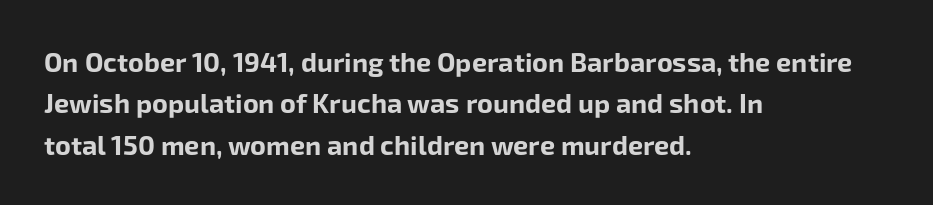
This block has exactly the height ordinary leading produces. The letterforms sit shoulder to shoulder at normal distance. On the weight axis this lands at bold, roughly 700. Line beginnings align vertically; line endings do not. A roman cut, with each character standing at attention.
